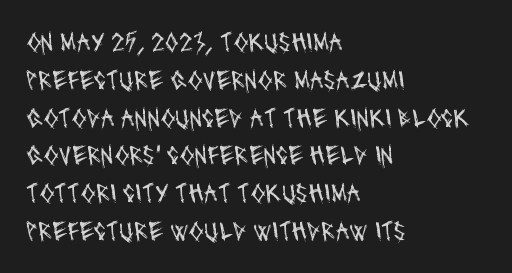
The image shows 27 px text type; set left-aligned, normal line spacing (1.4x), normal letter spacing, not underlined.
